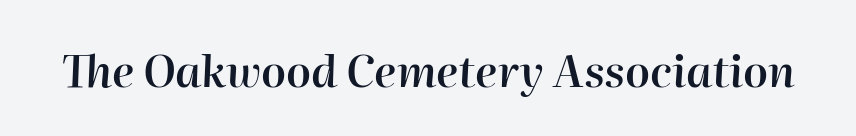
The words here are not underlined. Spacing verdict: proportional, widths tailored to each character. You could call the tracking neutral — neither tight nor loose. Posture: slanted.
